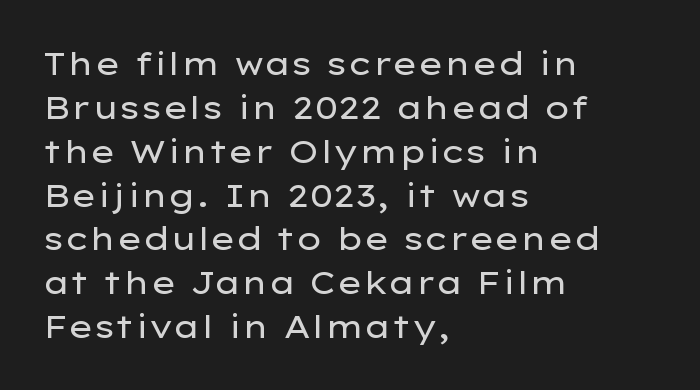
{"serif": "no", "italic": "no", "bold": "no", "weight": "regular", "width": "wide", "stroke_contrast": "low", "x_height": "medium", "monospaced": "no", "underline": "no", "align": "left", "line_spacing": "normal", "line_spacing_ratio": 1.37, "letter_spacing": "normal", "letter_spacing_em": 0.0, "glyph_px": 32}
